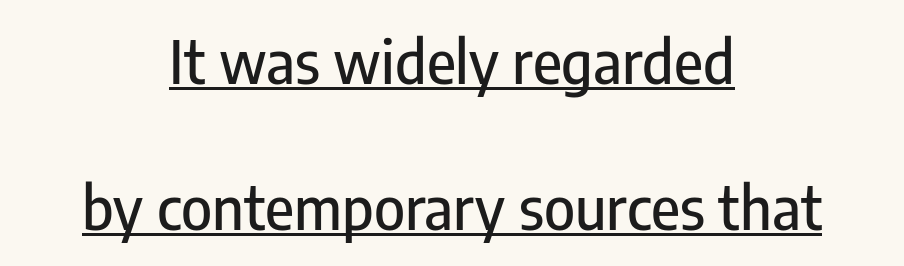
{"serif": "no", "italic": "no", "width": "condensed", "stroke_contrast": "low", "x_height": "medium", "monospaced": "no", "underline": "yes", "align": "center", "line_spacing": "loose", "line_spacing_ratio": 2.47, "letter_spacing": "normal", "letter_spacing_em": 0.0, "glyph_px": 59}
